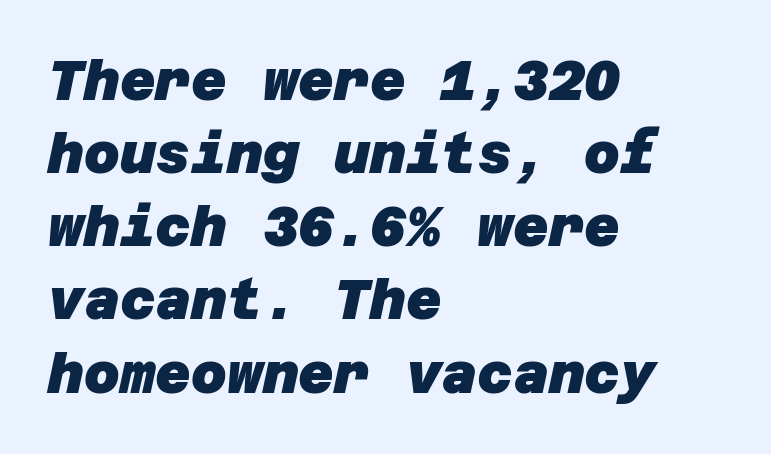
Lines of text with bare space underneath. Line spacing here is normal. Reading down the block, your eye returns to a fixed left position each line. Typographically, this falls in the sans-serif category. Tracking value appears to be zero — textbook default spacing.
